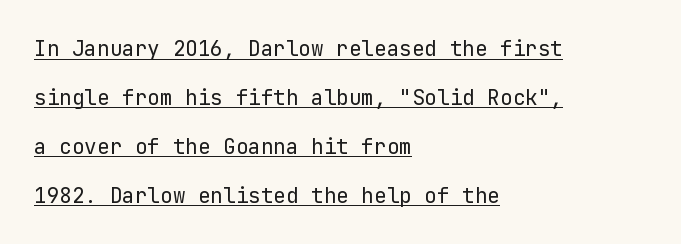
The image shows 21 px text type, upright; set left-aligned, loose line spacing (2.33x), normal letter spacing, underlined.
